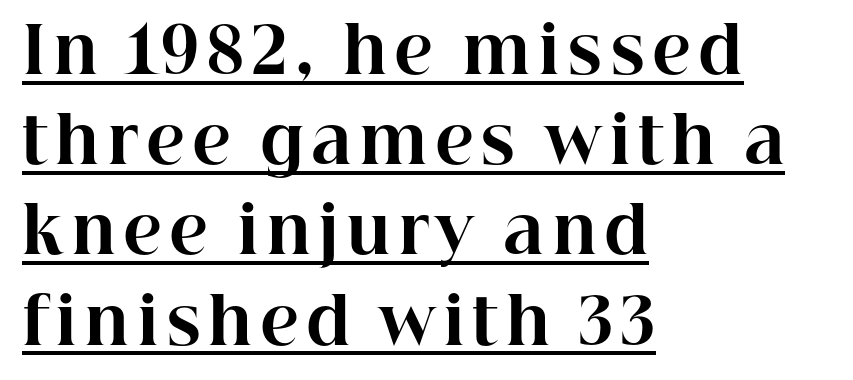
Q: Is the text bold? A: Yes.
Q: Is the text italic (slanted)? A: No, it is upright.
Q: Is the typeface a serif or a sans-serif typeface? A: Serif.
Q: Is the text underlined? A: Yes.
Q: How is the paragraph aligned? A: Left-aligned.
Q: Is the spacing between lines tight, normal or loose? A: Normal.
Q: Width (condensed, normal, or wide)? A: Normal.
Q: Stroke contrast? A: High.
Q: x-height? A: Medium.
Q: Monospaced? A: No.
